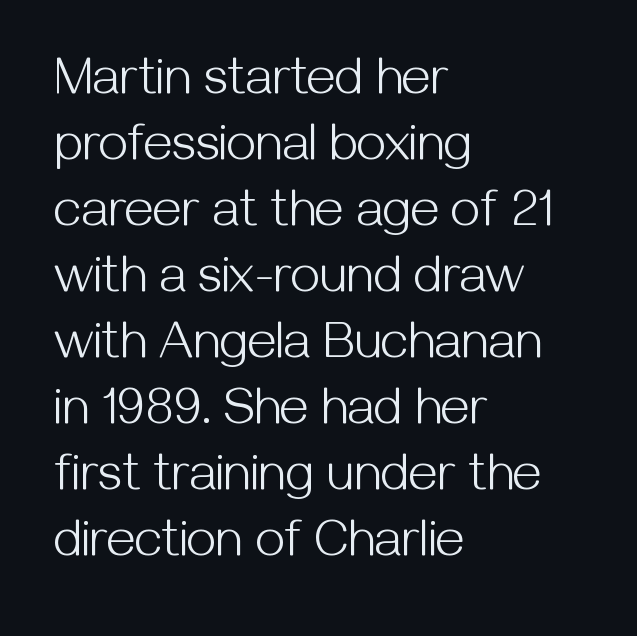
Just letters on the line, the space beneath them empty. This sample has the flowing, uneven cadence of proportional lettering. The strokes are not fattened; the text isn't bold. The type family on display is of the sans-serif kind.
